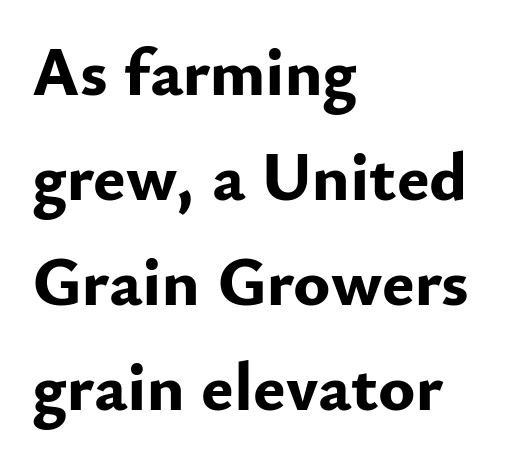
The image shows 69 px bold sans-serif type, upright; set left-aligned, normal line spacing (1.52x), normal letter spacing, not underlined; low stroke contrast and a small x-height.
